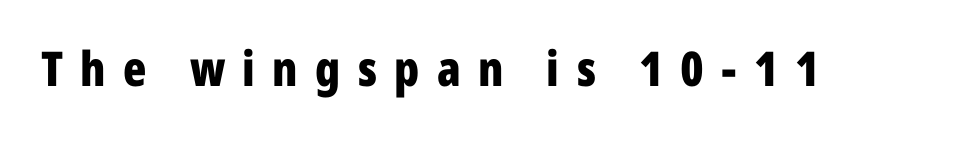
The image shows 48 px bold, condensed sans-serif type, upright; set unusually wide letter spacing (+0.36 em), not underlined; low stroke contrast and a medium x-height.
